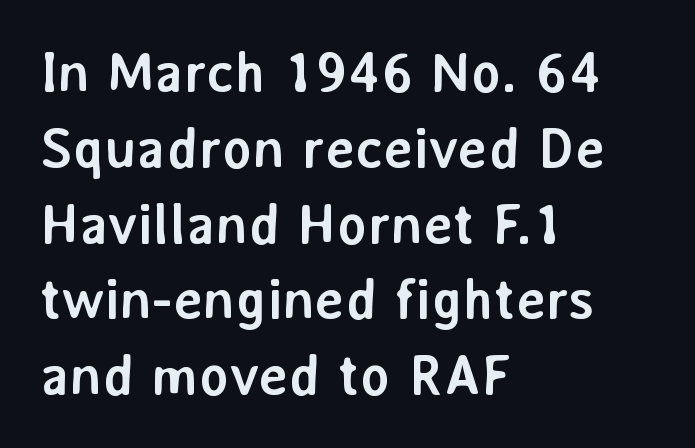
{"serif": "no", "italic": "no", "bold": "yes", "weight": "semibold", "width": "normal", "stroke_contrast": "low", "x_height": "medium", "monospaced": "no", "underline": "no", "align": "left", "line_spacing": "normal", "line_spacing_ratio": 1.33, "letter_spacing": "normal", "letter_spacing_em": 0.0, "glyph_px": 57}
